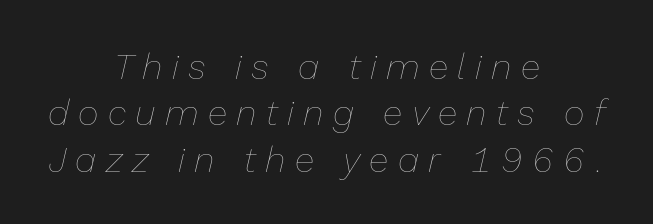
What stands out about the letter spacing? Its width — letters are far apart. Plain, unruled lines of type. Here the designer chose a conventional face with non-uniform glyph widths. Vertically, the passage feels balanced, rows spaced as you'd expect.
